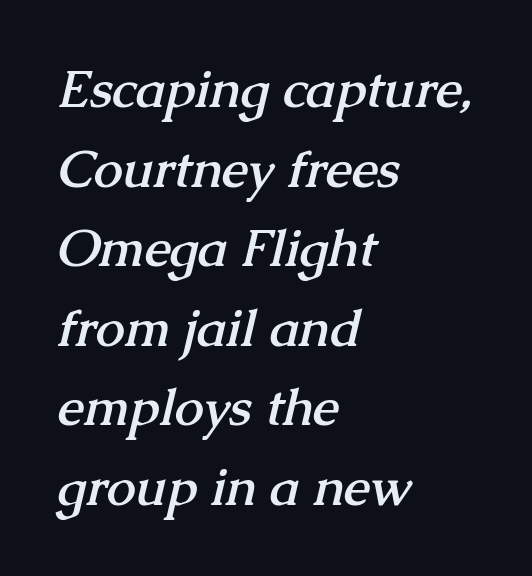
Q: Is the text bold? A: Yes.
Q: Is the typeface a serif or a sans-serif typeface? A: Serif.
Q: Is the text underlined? A: No.
Q: How is the paragraph aligned? A: Left-aligned.
Q: Is the spacing between letters normal or unusually wide? A: Normal.
Q: Is the spacing between lines tight, normal or loose? A: Normal.
Q: Width (condensed, normal, or wide)? A: Normal.
Q: Stroke contrast? A: Medium.
Q: x-height? A: Medium.
Q: Monospaced? A: No.
